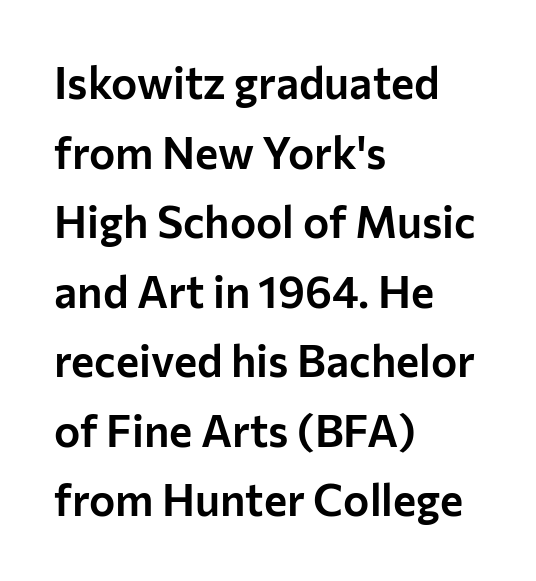
{"serif": "no", "italic": "no", "width": "normal", "stroke_contrast": "low", "x_height": "medium", "monospaced": "no", "underline": "no", "align": "left", "line_spacing": "normal", "line_spacing_ratio": 1.58, "letter_spacing": "normal", "letter_spacing_em": 0.0, "glyph_px": 44}
